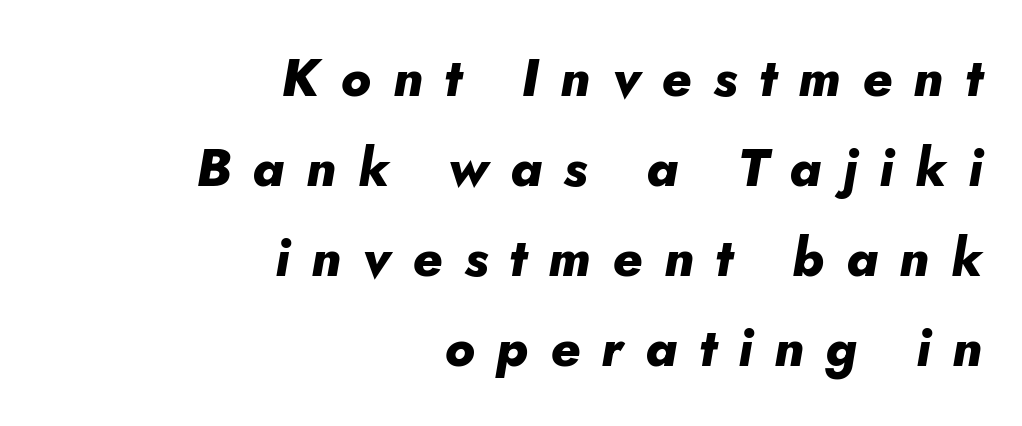
The image shows 52 px heavy type, italic (leaning right); set right-aligned, line spacing 1.73x, unusually wide letter spacing (+0.42 em), not underlined; low stroke contrast and a small x-height.
